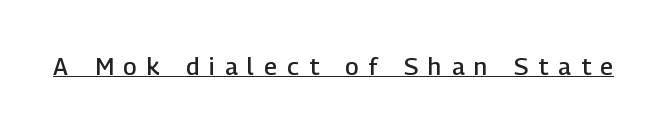
{"italic": "no", "bold": "semi", "underline": "yes", "letter_spacing": "wide", "letter_spacing_em": 0.42, "glyph_px": 24}
